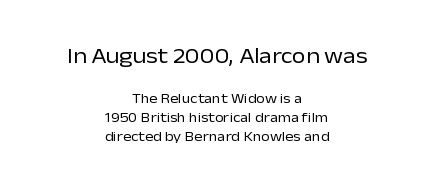
The image shows 22 px text type, upright; set centered, normal line spacing (1.36x), normal letter spacing, not underlined; the first (top) block is 1.57x larger.
